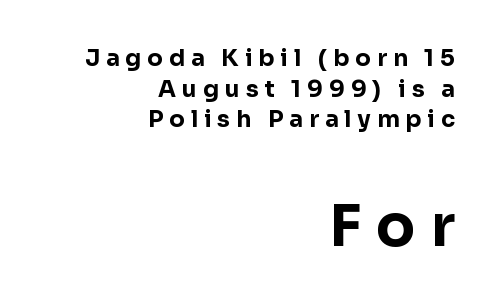
The image shows 58 px bold sans-serif type, upright; set right-aligned, normal line spacing (1.33x), unusually wide letter spacing (+0.26 em), not underlined; the second (bottom) block is 2.52x larger; low stroke contrast and a medium x-height.
